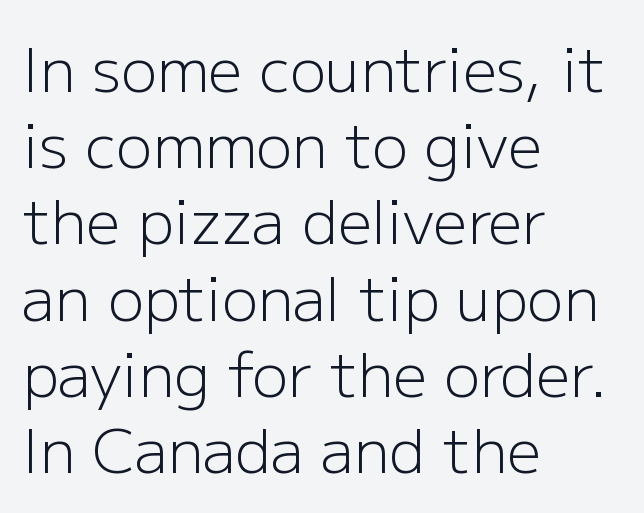
Q: Is the text bold? A: No.
Q: Is the text italic (slanted)? A: No, it is upright.
Q: Is the typeface a serif or a sans-serif typeface? A: Sans-serif.
Q: Is the text underlined? A: No.
Q: How is the paragraph aligned? A: Left-aligned.
Q: Is the spacing between letters normal or unusually wide? A: Normal.
Q: Is the spacing between lines tight, normal or loose? A: Normal.
Q: Width (condensed, normal, or wide)? A: Normal.
Q: Stroke contrast? A: Low.
Q: x-height? A: Medium.
Q: Monospaced? A: No.
